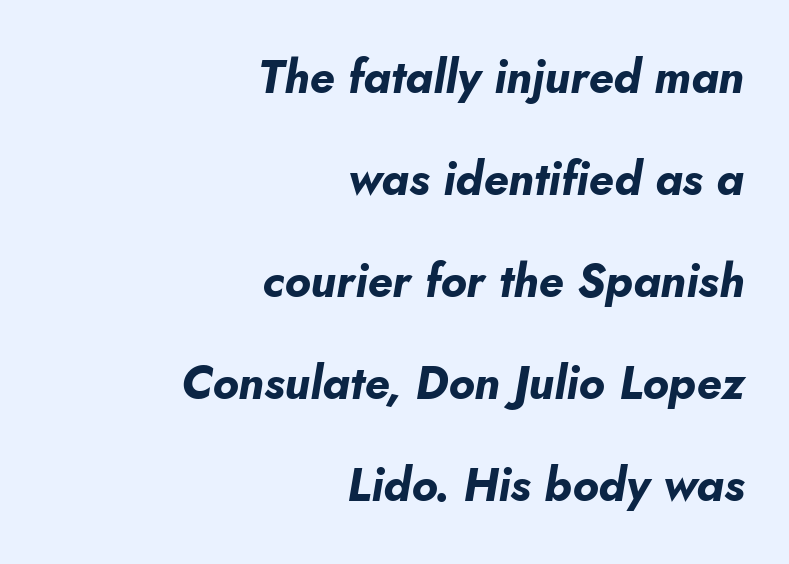
Q: Is the text bold? A: Yes.
Q: Is the text italic (slanted)? A: Yes, it leans right by about 10 degrees.
Q: Is the text underlined? A: No.
Q: How is the paragraph aligned? A: Right-aligned.
Q: Is the spacing between letters normal or unusually wide? A: Normal.
Q: Is the spacing between lines tight, normal or loose? A: Loose.
Q: Width (condensed, normal, or wide)? A: Normal.
Q: Stroke contrast? A: Low.
Q: x-height? A: Small.
Q: Monospaced? A: No.
